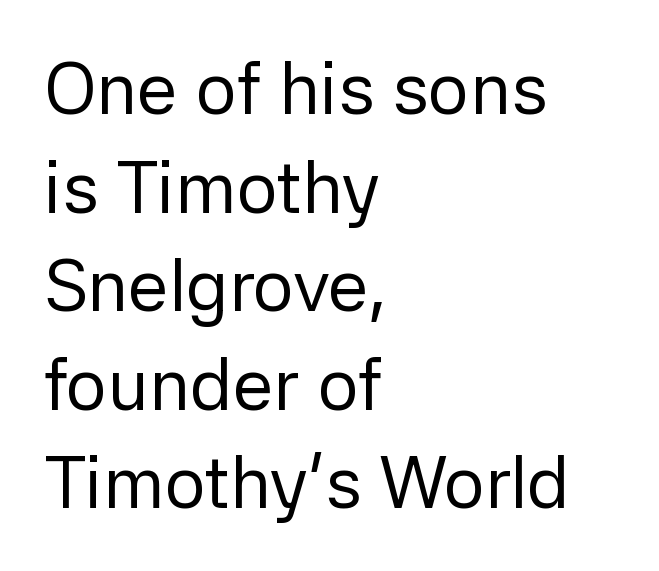
Q: Is the text bold? A: No.
Q: Is the text italic (slanted)? A: No, it is upright.
Q: Is the typeface a serif or a sans-serif typeface? A: Sans-serif.
Q: Is the text underlined? A: No.
Q: How is the paragraph aligned? A: Left-aligned.
Q: Is the spacing between letters normal or unusually wide? A: Normal.
Q: Is the spacing between lines tight, normal or loose? A: Normal.
Q: Width (condensed, normal, or wide)? A: Normal.
Q: Stroke contrast? A: Low.
Q: x-height? A: Medium.
Q: Monospaced? A: No.
